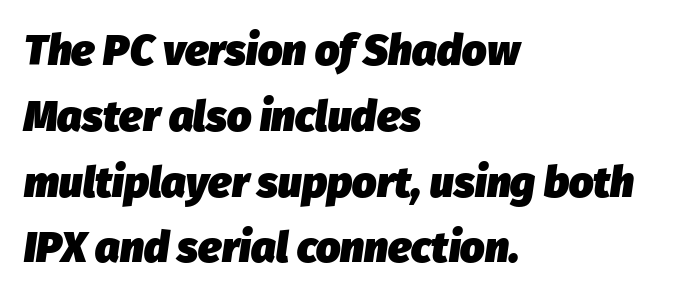
{"italic": "yes", "lean": "right", "slant_degrees": 8, "bold": "yes", "weight": "heavy", "width": "normal", "stroke_contrast": "low", "x_height": "medium", "monospaced": "no", "underline": "no", "align": "left", "line_spacing": "normal", "line_spacing_ratio": 1.53, "letter_spacing": "normal", "letter_spacing_em": 0.0, "glyph_px": 43}
